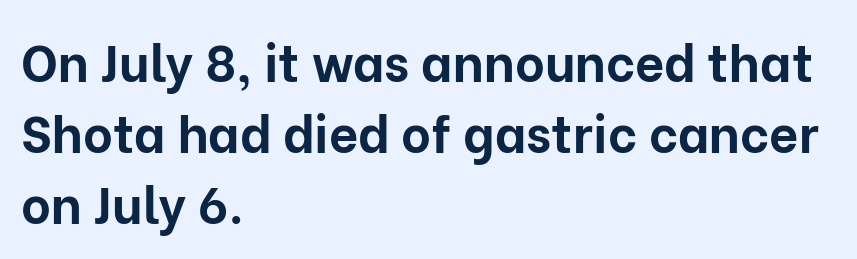
The image shows 51 px bold sans-serif type, upright; set left-aligned, normal line spacing (1.39x), normal letter spacing, not underlined; low stroke contrast and a medium x-height.
